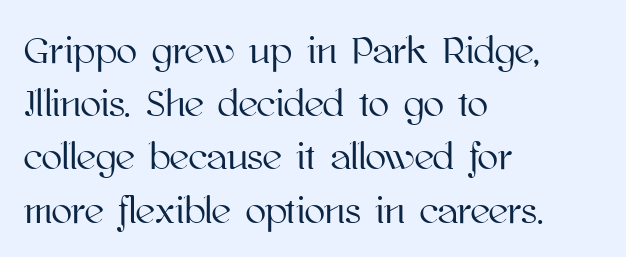
Q: Is the text italic (slanted)? A: No, it is upright.
Q: Is the text underlined? A: No.
Q: How is the paragraph aligned? A: Left-aligned.
Q: Is the spacing between letters normal or unusually wide? A: Normal.
Q: Is the spacing between lines tight, normal or loose? A: Normal.
Q: Width (condensed, normal, or wide)? A: Normal.
Q: Stroke contrast? A: High.
Q: x-height? A: Medium.
Q: Monospaced? A: No.
